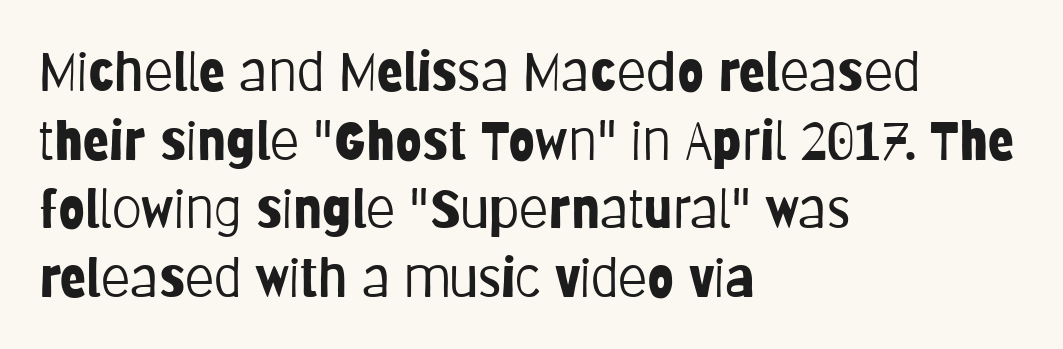
Q: Is the text bold? A: No.
Q: Is the text italic (slanted)? A: No, it is upright.
Q: Is the typeface a serif or a sans-serif typeface? A: Sans-serif.
Q: Is the text underlined? A: No.
Q: How is the paragraph aligned? A: Left-aligned.
Q: Is the spacing between letters normal or unusually wide? A: Normal.
Q: Is the spacing between lines tight, normal or loose? A: Normal.
Q: Width (condensed, normal, or wide)? A: Condensed.
Q: Stroke contrast? A: Low.
Q: x-height? A: Large.
Q: Monospaced? A: No.
